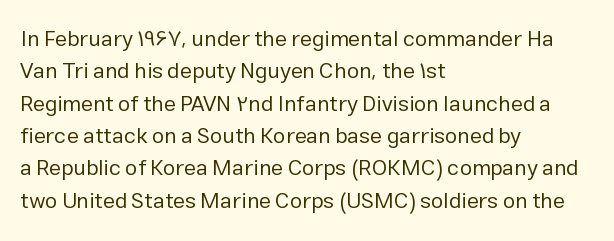
Q: Is the text bold? A: No.
Q: Is the text italic (slanted)? A: No, it is upright.
Q: Is the text underlined? A: No.
Q: How is the paragraph aligned? A: Left-aligned.
Q: Is the spacing between letters normal or unusually wide? A: Normal.
Q: Is the spacing between lines tight, normal or loose? A: Normal.
